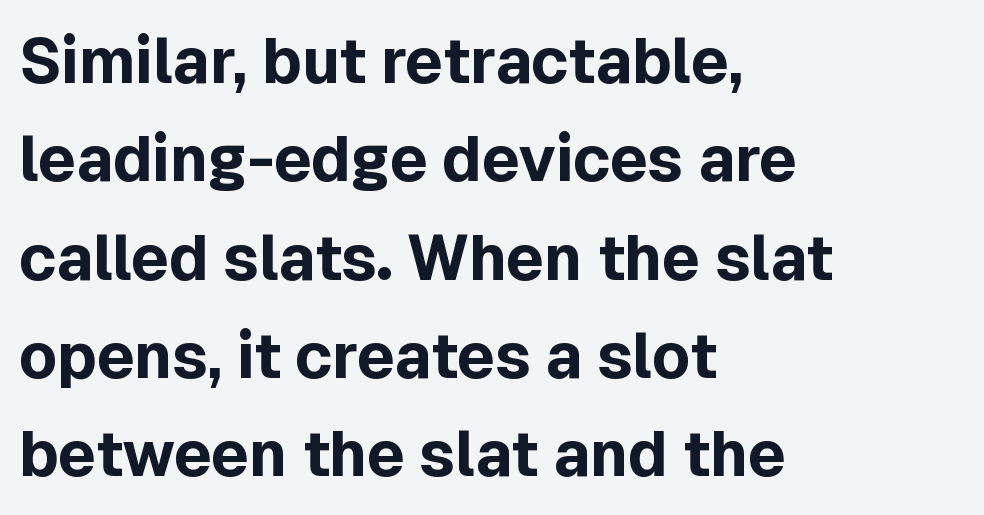
Q: Is the text bold? A: Yes.
Q: Is the text italic (slanted)? A: No, it is upright.
Q: Is the typeface a serif or a sans-serif typeface? A: Sans-serif.
Q: Is the text underlined? A: No.
Q: How is the paragraph aligned? A: Left-aligned.
Q: Is the spacing between letters normal or unusually wide? A: Normal.
Q: Is the spacing between lines tight, normal or loose? A: Normal.
Q: Width (condensed, normal, or wide)? A: Normal.
Q: x-height? A: Medium.
Q: Monospaced? A: No.
